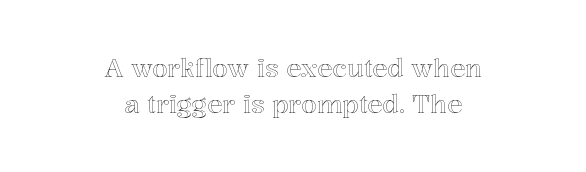
The image shows 25 px text type, upright; set centered, normal line spacing (1.45x), normal letter spacing, not underlined.
